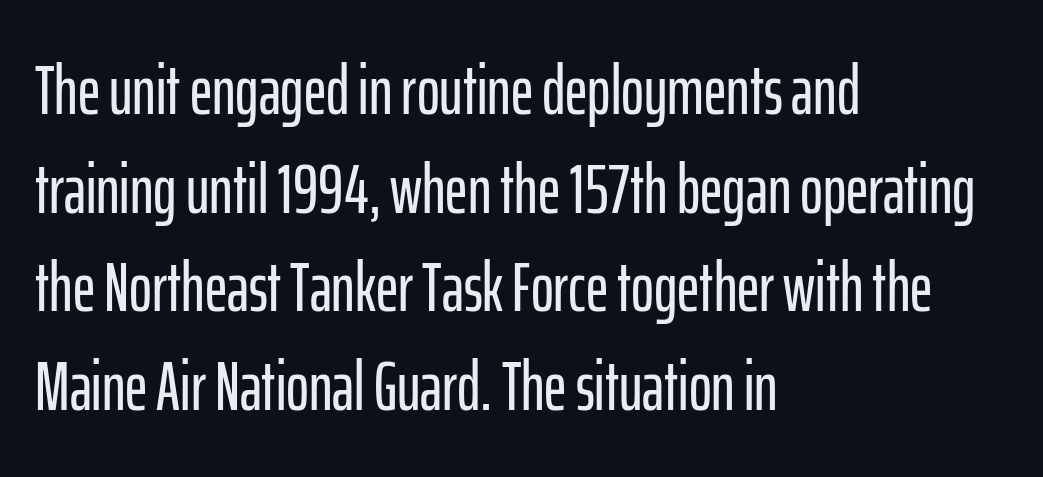
Q: Is the text italic (slanted)? A: No, it is upright.
Q: Is the typeface a serif or a sans-serif typeface? A: Sans-serif.
Q: Is the text underlined? A: No.
Q: How is the paragraph aligned? A: Left-aligned.
Q: Is the spacing between letters normal or unusually wide? A: Normal.
Q: Is the spacing between lines tight, normal or loose? A: Normal.
Q: Width (condensed, normal, or wide)? A: Condensed.
Q: Stroke contrast? A: Low.
Q: x-height? A: Medium.
Q: Monospaced? A: No.
